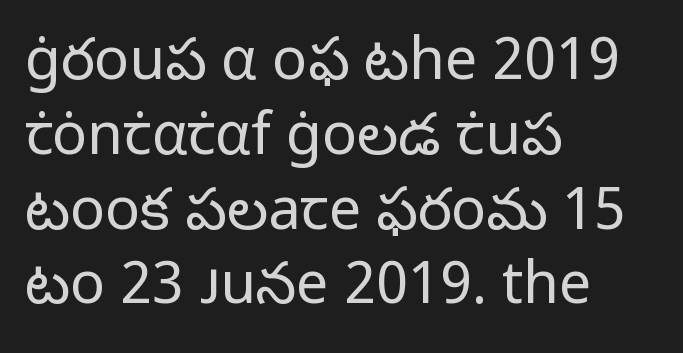
The image shows 58 px regular-weight sans-serif type, upright; set left-aligned, normal line spacing (1.29x), normal letter spacing, not underlined; low stroke contrast and a medium x-height.
